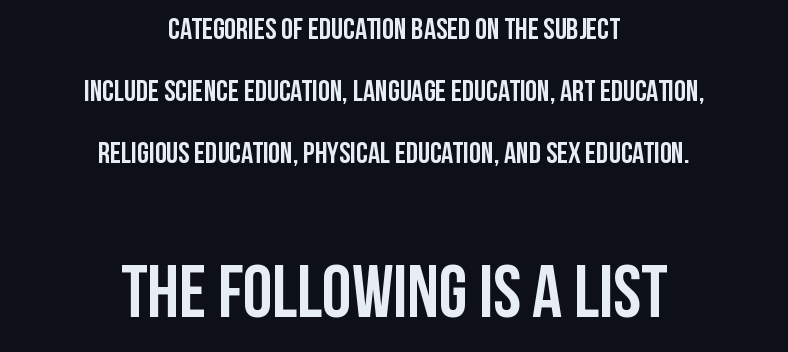
Q: Is the text bold? A: Yes.
Q: Is the text italic (slanted)? A: No, it is upright.
Q: Is the typeface a serif or a sans-serif typeface? A: Sans-serif.
Q: Is the text underlined? A: No.
Q: How is the paragraph aligned? A: Centered.
Q: Is the spacing between letters normal or unusually wide? A: Normal.
Q: Is the spacing between lines tight, normal or loose? A: Loose.
Q: Which block of text is set in a larger size, the first (top) or the second (bottom)? A: The second (bottom) one.
Q: Width (condensed, normal, or wide)? A: Condensed.
Q: Stroke contrast? A: Low.
Q: x-height? A: Large.
Q: Monospaced? A: No.
